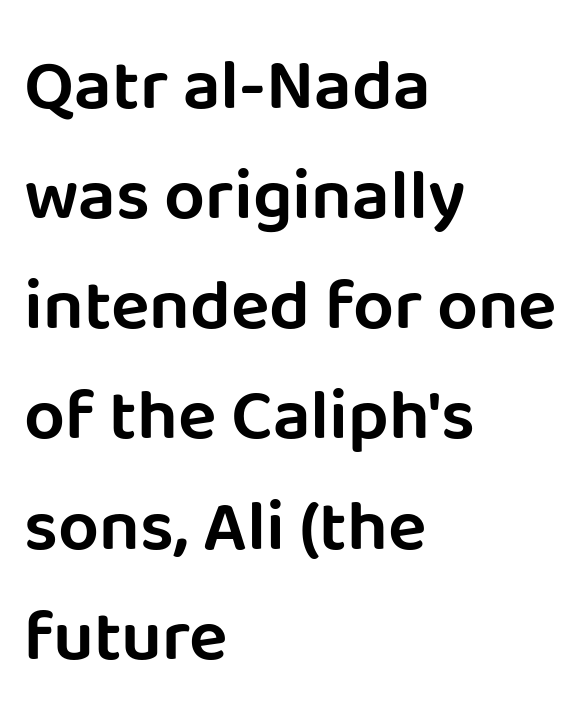
Q: Is the text italic (slanted)? A: No, it is upright.
Q: Is the typeface a serif or a sans-serif typeface? A: Sans-serif.
Q: Is the text underlined? A: No.
Q: How is the paragraph aligned? A: Left-aligned.
Q: Is the spacing between letters normal or unusually wide? A: Normal.
Q: Is the spacing between lines tight, normal or loose? A: Normal.
Q: Width (condensed, normal, or wide)? A: Normal.
Q: Stroke contrast? A: Low.
Q: x-height? A: Large.
Q: Monospaced? A: No.
